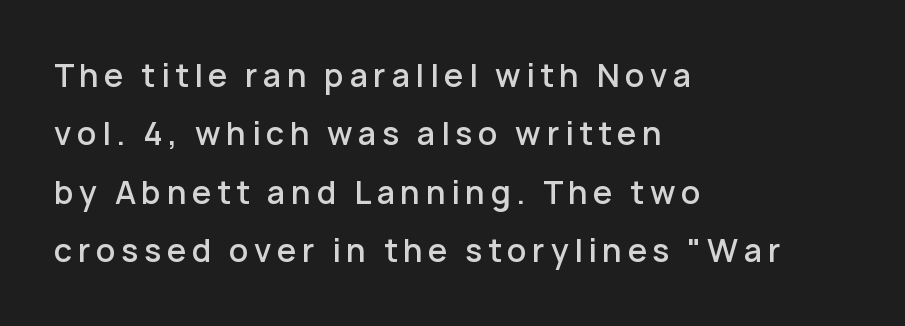
The image shows 31 px semibold sans-serif type, upright; set left-aligned, line spacing 1.88x, not underlined; low stroke contrast and a medium x-height.
